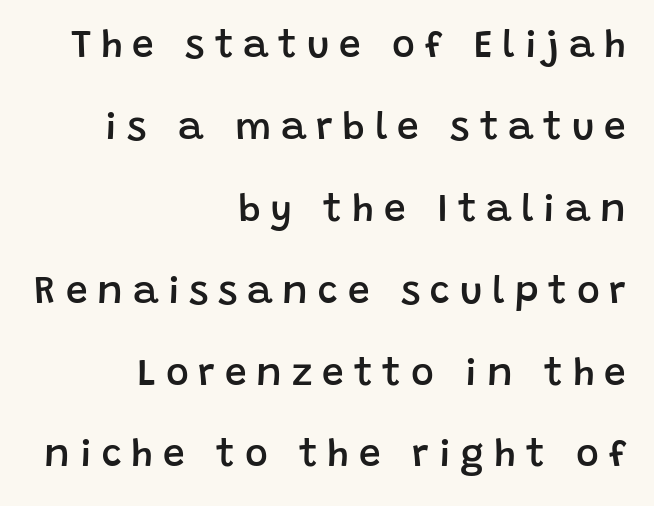
In terms of posture, this sample is upright. This is moderately heavy type, rendered in semibold. The rendering uses natural spacing where letterforms have individual widths. The specimen omits any rule beneath the text block's lines. This sample uses expanded letter spacing, leaving extra air between glyphs. Type style note: lacks serifs.
